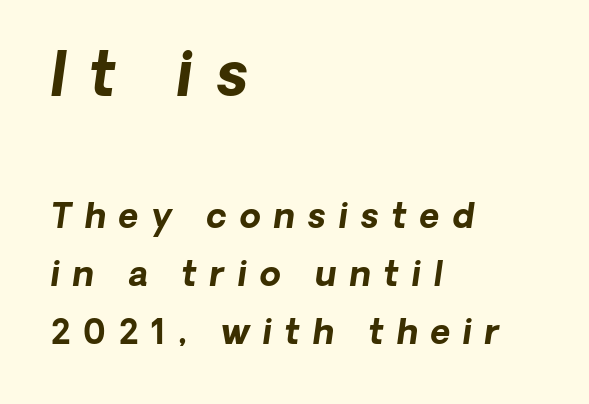
Q: Is the text bold? A: Yes.
Q: Is the typeface a serif or a sans-serif typeface? A: Sans-serif.
Q: Is the text underlined? A: No.
Q: How is the paragraph aligned? A: Left-aligned.
Q: Is the spacing between letters normal or unusually wide? A: Unusually wide.
Q: Which block of text is set in a larger size, the first (top) or the second (bottom)? A: The first (top) one.
Q: Width (condensed, normal, or wide)? A: Normal.
Q: Stroke contrast? A: Low.
Q: x-height? A: Medium.
Q: Monospaced? A: No.
